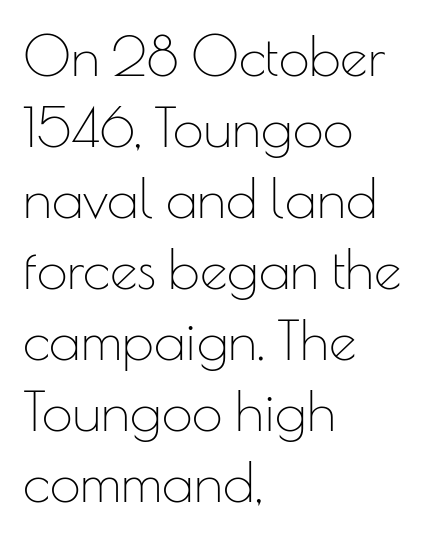
The image shows 55 px thin sans-serif type, upright; set left-aligned, normal line spacing (1.29x), normal letter spacing, not underlined; low stroke contrast and a small x-height.
